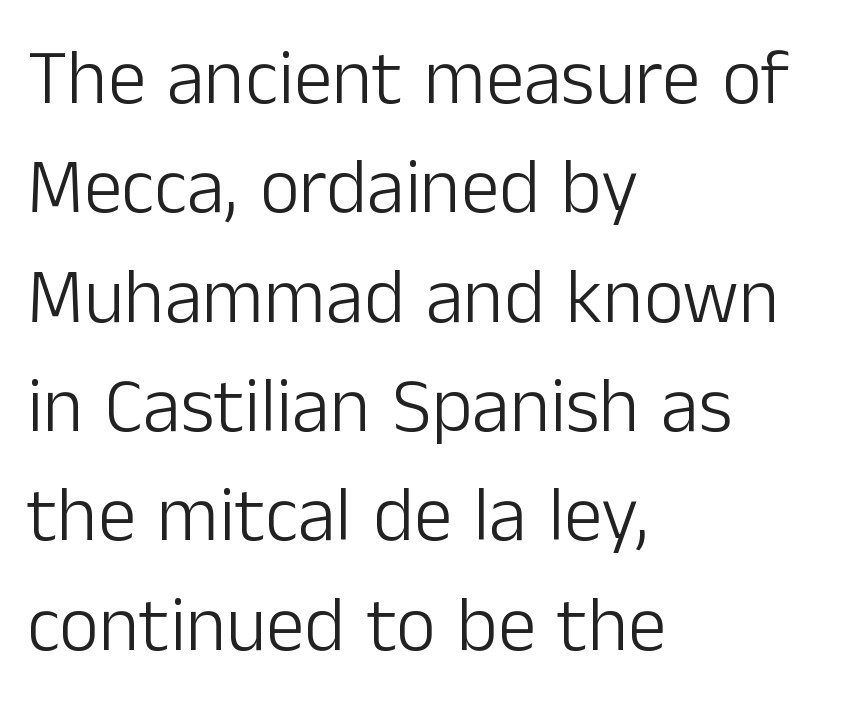
The image shows 77 px light sans-serif type, upright; set left-aligned, normal line spacing (1.42x), normal letter spacing, not underlined; low stroke contrast and a medium x-height.
